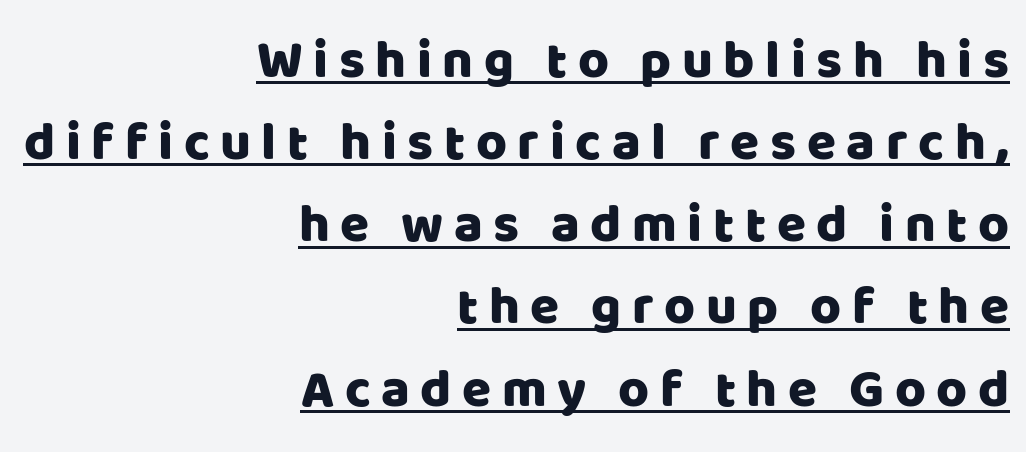
{"serif": "no", "italic": "no", "width": "normal", "stroke_contrast": "low", "x_height": "large", "monospaced": "no", "underline": "yes", "align": "right", "line_spacing": "normal", "line_spacing_ratio": 1.55, "letter_spacing": "wide", "letter_spacing_em": 0.2, "glyph_px": 53}
